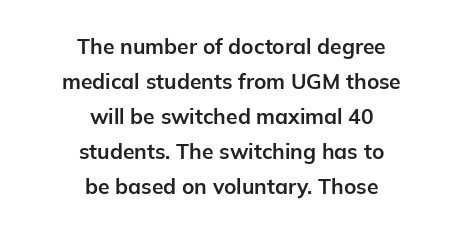
The typography opts for an upright posture over an oblique one. Observe the ordinary spacing: letters are neighbours, not strangers. Has an underline been added? It has not. In CSS terms this would be text-align: center. The font is running at its bold setting.
